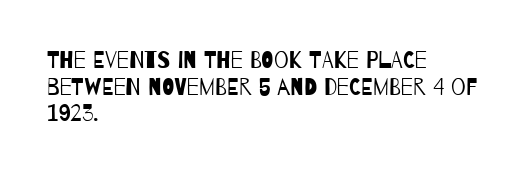
Q: Is the text bold? A: No.
Q: Is the text underlined? A: No.
Q: How is the paragraph aligned? A: Left-aligned.
Q: Is the spacing between letters normal or unusually wide? A: Normal.
